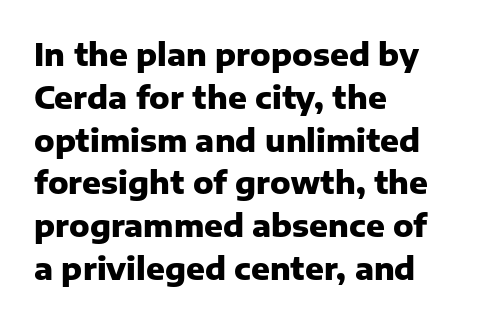
Designer's note — italics off, roman on. Here the designer chose a conventional face with non-uniform glyph widths. Stroke thickness is high; the sample reads as a true bold. Every row of glyphs begins at an identical x-position on the left. The specimen omits any rule beneath the text block's lines.
